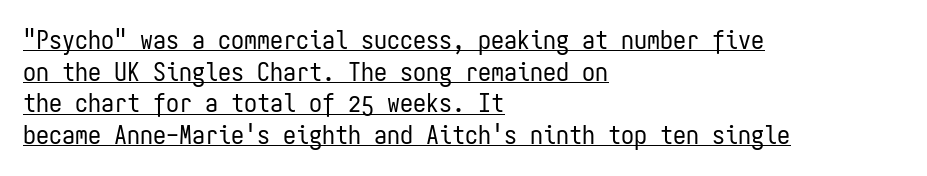
Q: Is the text bold? A: No.
Q: Is the text italic (slanted)? A: No, it is upright.
Q: Is the text underlined? A: Yes.
Q: How is the paragraph aligned? A: Left-aligned.
Q: Is the spacing between letters normal or unusually wide? A: Normal.
